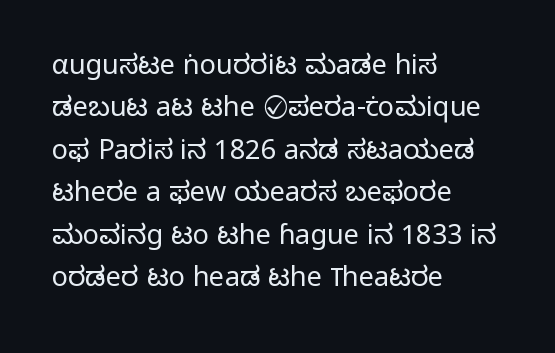
Characters follow at the spacing the type designer built in. Where is the straight margin? On the left. Weight: regular or lighter. Check the space under the baseline: it is left empty. Each new line begins a customary step beneath the previous one.
